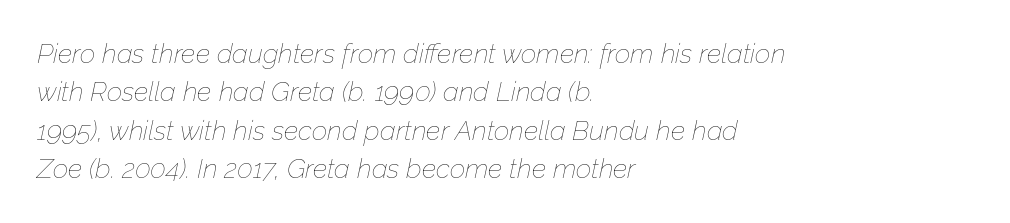
Q: Is the text bold? A: No.
Q: Is the text italic (slanted)? A: Yes, it leans right by about 12 degrees.
Q: Is the text underlined? A: No.
Q: How is the paragraph aligned? A: Left-aligned.
Q: Is the spacing between letters normal or unusually wide? A: Normal.
Q: Is the spacing between lines tight, normal or loose? A: Normal.
